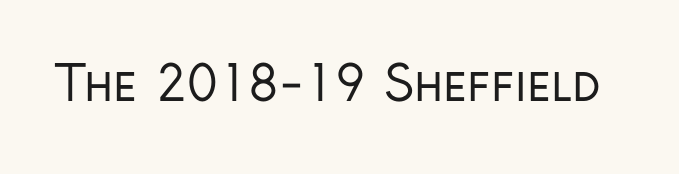
Is there any slant? The stems are plumb. Decoration check: the copy has no underline. Words appear dense and cohesive because spacing is normal. This is sans-serif lettering, the kind often seen on screens and signage. The typeface has the unassuming heft of standard copy or less. Looks like regular typesetting: each glyph gets only the width it needs.
